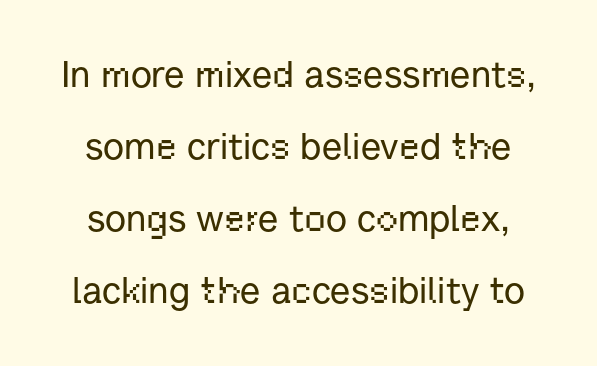
Q: Is the text italic (slanted)? A: No, it is upright.
Q: Is the typeface a serif or a sans-serif typeface? A: Sans-serif.
Q: Is the text underlined? A: No.
Q: Is the spacing between letters normal or unusually wide? A: Normal.
Q: Is the spacing between lines tight, normal or loose? A: Loose.
Q: Width (condensed, normal, or wide)? A: Normal.
Q: Stroke contrast? A: Low.
Q: x-height? A: Medium.
Q: Monospaced? A: No.
